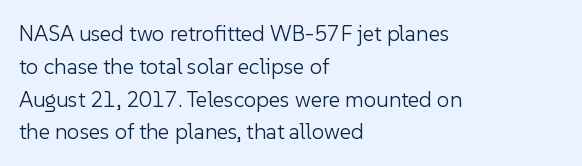
{"italic": "no", "bold": "no", "underline": "no", "align": "left", "line_spacing": "normal", "line_spacing_ratio": 1.49, "letter_spacing": "normal", "letter_spacing_em": 0.0, "glyph_px": 22}
